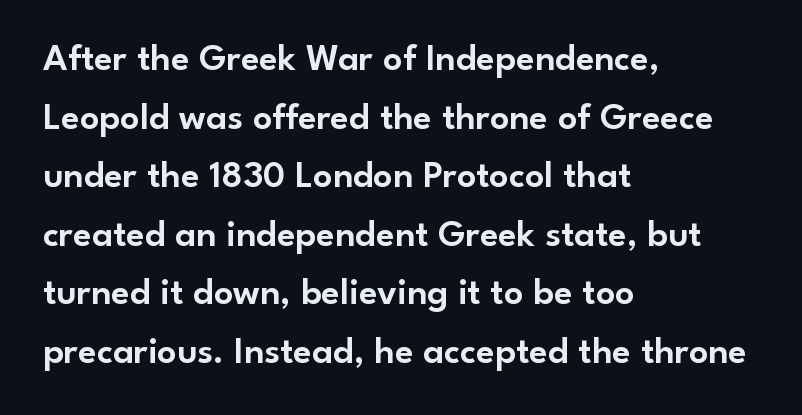
{"serif": "no", "italic": "no", "width": "normal", "stroke_contrast": "low", "x_height": "small", "monospaced": "no", "underline": "no", "align": "left", "line_spacing": "normal", "line_spacing_ratio": 1.54, "letter_spacing": "normal", "letter_spacing_em": 0.0, "glyph_px": 38}
